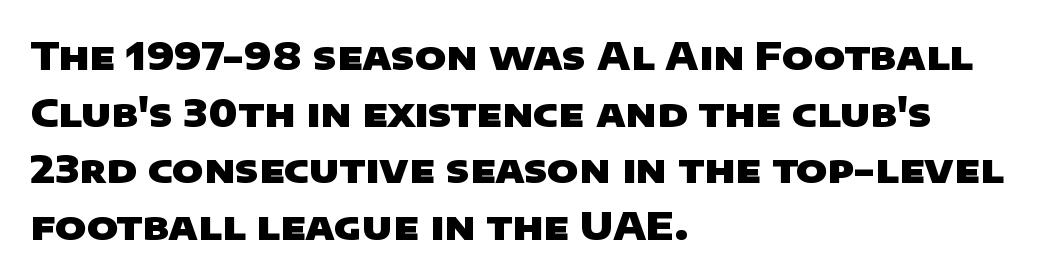
Think of a printed novel: that variable character pitch is what you see here. The passage shown is emphatically bold. Lines of text with bare space underneath. Teacher's note: observe the even left margin — that is flush-left alignment. Each letter's strokes conclude bluntly, with no projecting serifs. Notice how descenders clear the ascenders below comfortably — that's standard leading.
